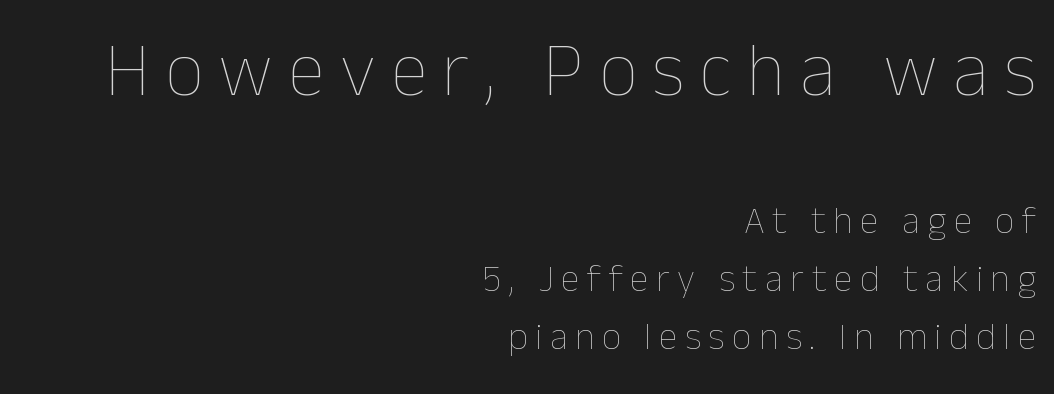
{"italic": "no", "bold": "no", "weight": "thin", "width": "normal", "stroke_contrast": "low", "x_height": "medium", "monospaced": "no", "underline": "no", "align": "right", "line_spacing": "normal", "line_spacing_ratio": 1.52, "letter_spacing": "wide", "letter_spacing_em": 0.2, "larger_block": "first", "size_ratio": 2.0, "glyph_px": 76}
